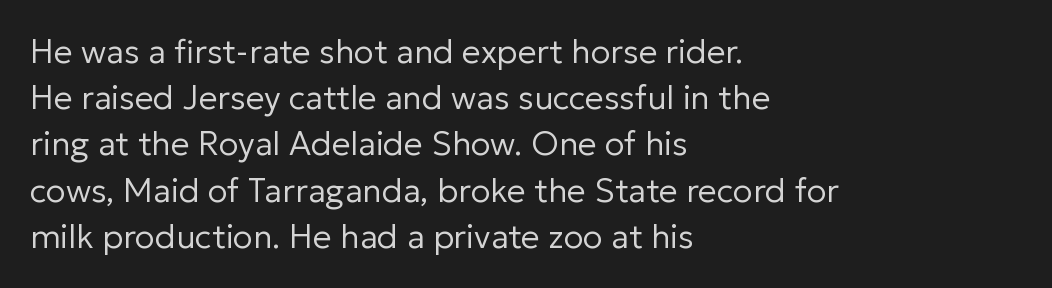
{"serif": "no", "italic": "no", "bold": "no", "weight": "regular", "width": "normal", "stroke_contrast": "low", "x_height": "medium", "monospaced": "no", "underline": "no", "align": "left", "line_spacing": "normal", "line_spacing_ratio": 1.4, "letter_spacing": "normal", "letter_spacing_em": 0.0, "glyph_px": 33}
